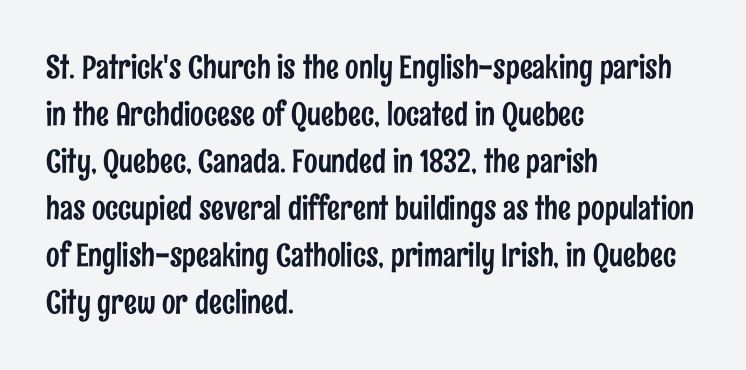
Examine the stroke ends and you'll find no serifs. The line-height multiplier appears to be the usual default. The letters advance in unequal steps, a hallmark of proportional type. Glyph-to-glyph distance matches everyday printed text. Leftover space on each line is placed entirely after the last word.
